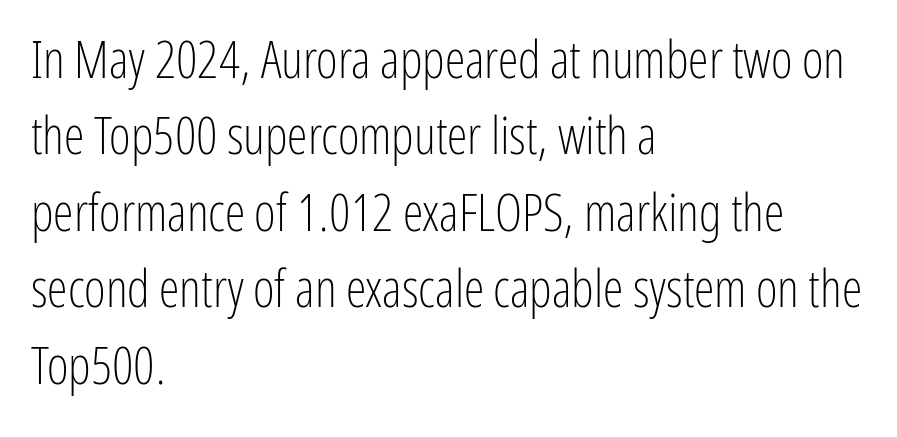
Q: Is the text bold? A: No.
Q: Is the text italic (slanted)? A: No, it is upright.
Q: Is the typeface a serif or a sans-serif typeface? A: Sans-serif.
Q: Is the text underlined? A: No.
Q: How is the paragraph aligned? A: Left-aligned.
Q: Is the spacing between letters normal or unusually wide? A: Normal.
Q: Is the spacing between lines tight, normal or loose? A: Normal.
Q: Width (condensed, normal, or wide)? A: Condensed.
Q: Stroke contrast? A: Low.
Q: x-height? A: Medium.
Q: Monospaced? A: No.
